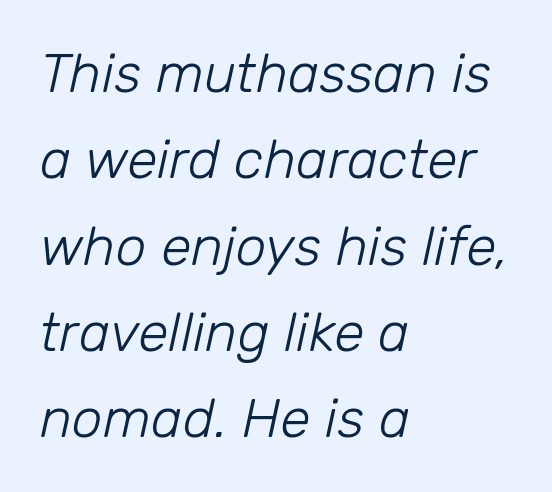
{"italic": "yes", "lean": "right", "slant_degrees": 12, "bold": "no", "weight": "light", "width": "normal", "stroke_contrast": "low", "x_height": "medium", "monospaced": "no", "underline": "no", "align": "left", "line_spacing": "normal", "line_spacing_ratio": 1.57, "letter_spacing": "normal", "letter_spacing_em": 0.0, "glyph_px": 55}
